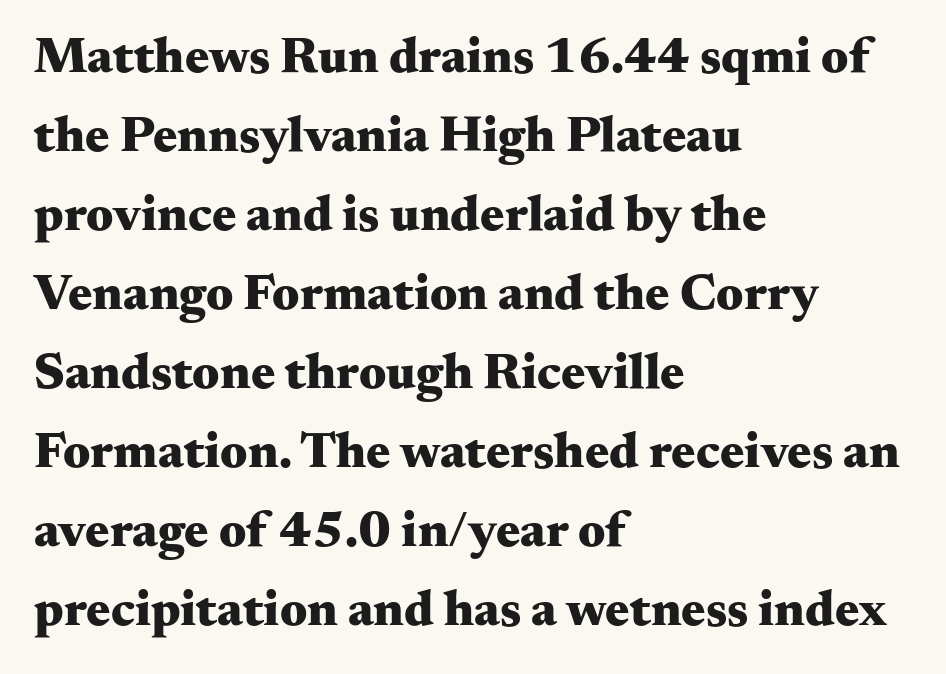
{"serif": "yes", "italic": "no", "bold": "yes", "weight": "heavy", "width": "wide", "stroke_contrast": "medium", "x_height": "small", "monospaced": "no", "underline": "no", "align": "left", "line_spacing": "normal", "line_spacing_ratio": 1.55, "letter_spacing": "normal", "letter_spacing_em": 0.0, "glyph_px": 51}
